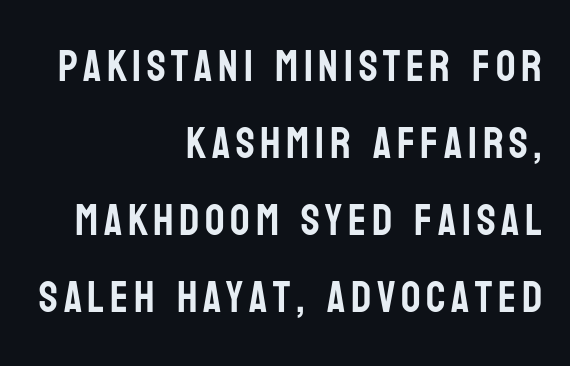
The face used here is proportionally spaced, like ordinary book or web type. Visually the block forms a straight wall on the right and a jagged coastline on the left. Clear beneath every line of the passage. The typeface chosen for these lines omits serifs. The lettering holds an erect, upright posture throughout.
